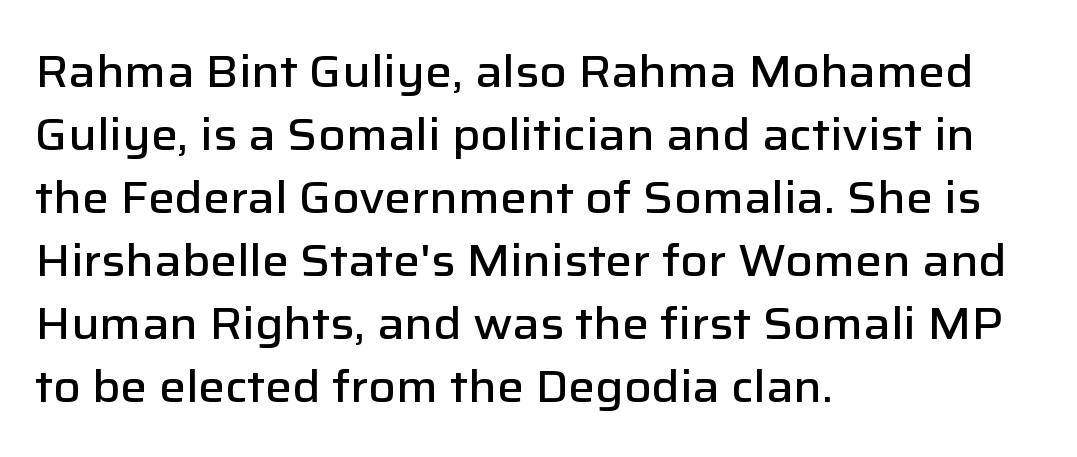
{"serif": "no", "italic": "no", "bold": "semi", "weight": "semibold", "width": "normal", "stroke_contrast": "low", "x_height": "medium", "monospaced": "no", "underline": "no", "align": "left", "line_spacing": "normal", "line_spacing_ratio": 1.4, "letter_spacing": "normal", "letter_spacing_em": 0.0, "glyph_px": 45}
